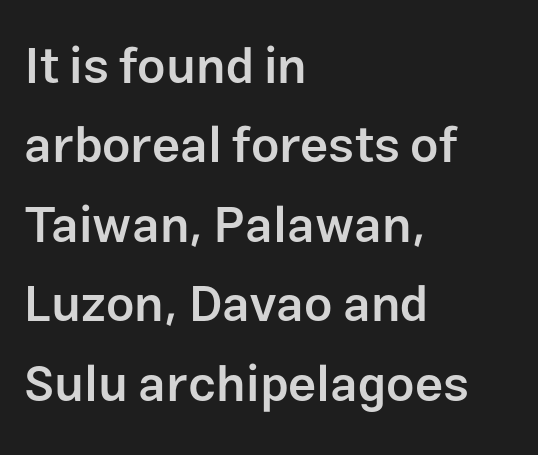
The image shows 50 px semibold sans-serif type, upright; set left-aligned, normal line spacing (1.59x), normal letter spacing, not underlined; low stroke contrast and a medium x-height.
